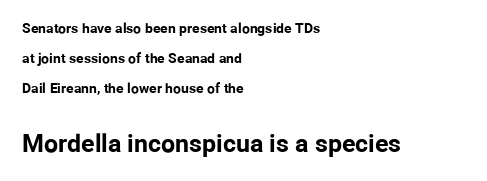
Q: Is the text bold? A: Yes.
Q: Is the text italic (slanted)? A: No, it is upright.
Q: Is the text underlined? A: No.
Q: How is the paragraph aligned? A: Left-aligned.
Q: Is the spacing between letters normal or unusually wide? A: Normal.
Q: Is the spacing between lines tight, normal or loose? A: Loose.
Q: Which block of text is set in a larger size, the first (top) or the second (bottom)? A: The second (bottom) one.
